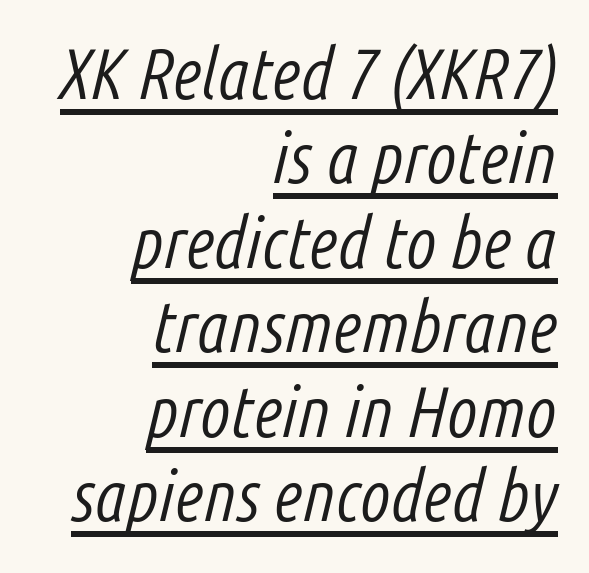
The image shows 71 px light, condensed type, italic (leaning right); set right-aligned, line spacing 1.19x, normal letter spacing, underlined; low stroke contrast and a medium x-height.
